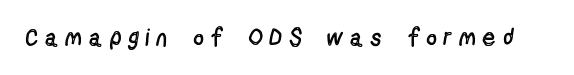
{"bold": "no", "underline": "no", "letter_spacing": "wide", "letter_spacing_em": 0.34, "glyph_px": 24}
